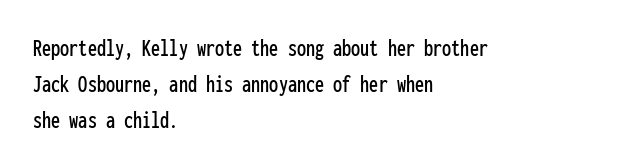
This is roman type, the default non-slanted kind. Standard letterfit; no display-style spreading of the glyphs. Evenly set lines give the paragraph a standard silhouette. The specimen omits any rule beneath the text block's lines. The paragraph shown leans on its left margin.
